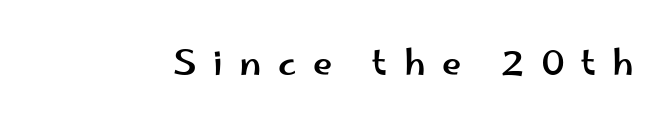
Q: Is the text italic (slanted)? A: No, it is upright.
Q: Is the typeface a serif or a sans-serif typeface? A: Sans-serif.
Q: Is the text underlined? A: No.
Q: Is the spacing between letters normal or unusually wide? A: Unusually wide.
Q: Width (condensed, normal, or wide)? A: Wide.
Q: Stroke contrast? A: Low.
Q: x-height? A: Small.
Q: Monospaced? A: No.
